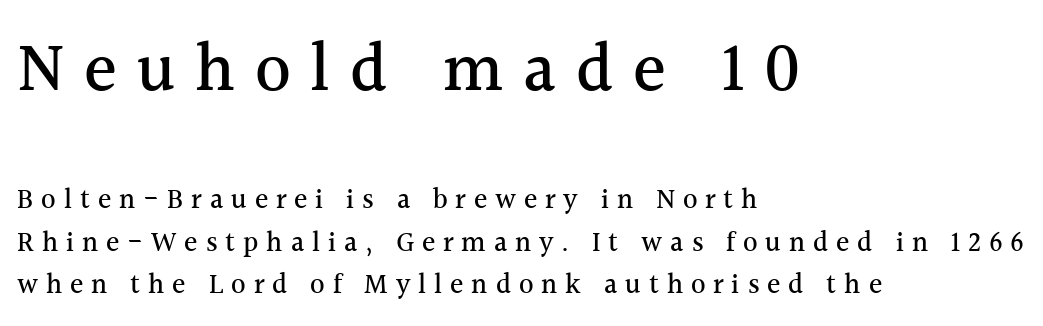
Q: Is the text italic (slanted)? A: No, it is upright.
Q: Is the typeface a serif or a sans-serif typeface? A: Serif.
Q: Is the text underlined? A: No.
Q: How is the paragraph aligned? A: Left-aligned.
Q: Is the spacing between letters normal or unusually wide? A: Unusually wide.
Q: Is the spacing between lines tight, normal or loose? A: Normal.
Q: Which block of text is set in a larger size, the first (top) or the second (bottom)? A: The first (top) one.
Q: Width (condensed, normal, or wide)? A: Normal.
Q: x-height? A: Medium.
Q: Monospaced? A: No.
